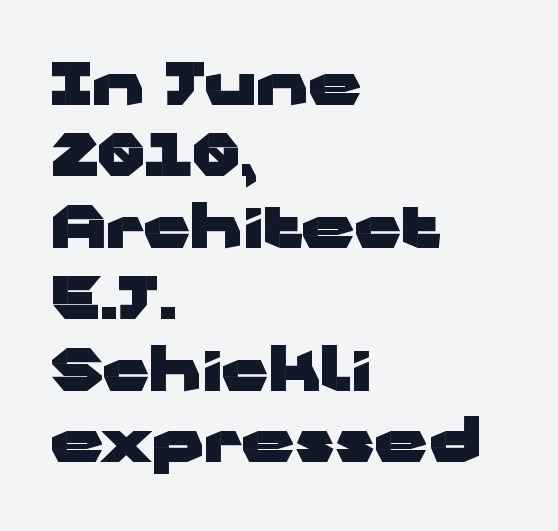
The image shows 59 px heavy, wide sans-serif type, upright; set left-aligned, line spacing 1.21x, normal letter spacing, not underlined; low stroke contrast and a medium x-height.
